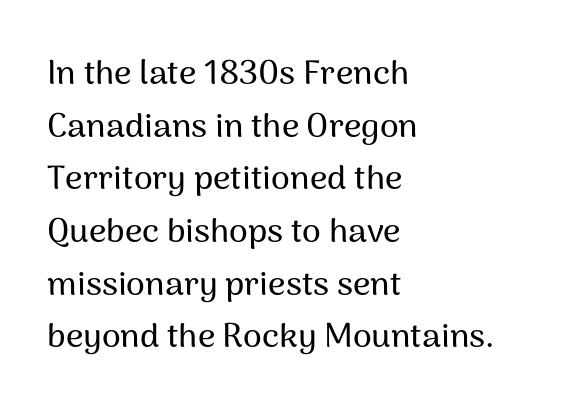
The image shows 34 px sans-serif type, upright; set left-aligned, normal line spacing (1.55x), normal letter spacing, not underlined; medium stroke contrast and a medium x-height.
